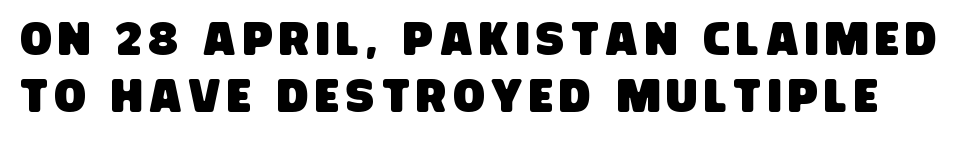
Q: Is the typeface a serif or a sans-serif typeface? A: Sans-serif.
Q: Is the text underlined? A: No.
Q: Width (condensed, normal, or wide)? A: Condensed.
Q: Stroke contrast? A: Low.
Q: x-height? A: Large.
Q: Monospaced? A: No.
